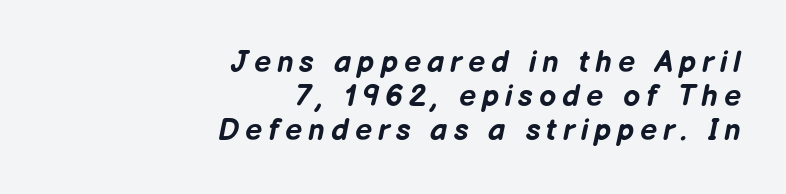
{"italic": "yes", "lean": "right", "slant_degrees": 12, "bold": "yes", "weight": "bold", "width": "normal", "stroke_contrast": "low", "x_height": "medium", "monospaced": "no", "underline": "no", "align": "right", "line_spacing": "tight", "line_spacing_ratio": 1.13, "letter_spacing": "wide", "letter_spacing_em": 0.2, "glyph_px": 30}
